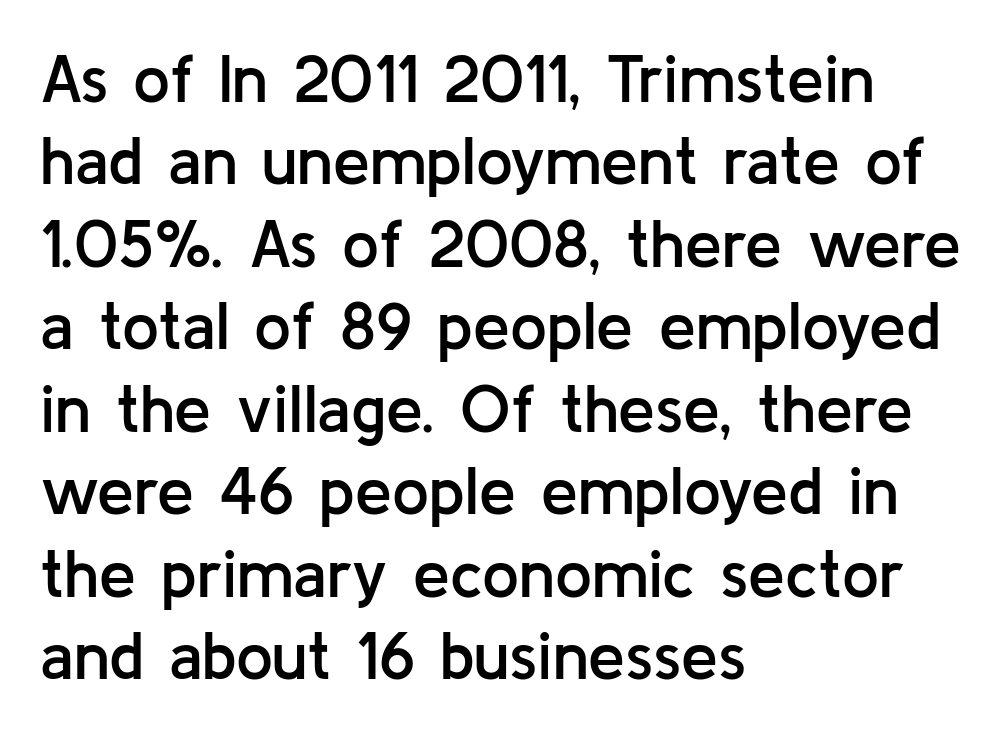
The image shows 66 px semibold sans-serif type, upright; set left-aligned, normal line spacing (1.25x), normal letter spacing, not underlined; low stroke contrast and a medium x-height.
